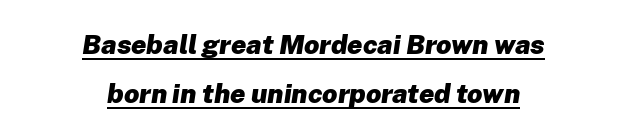
There's an unmistakable incline to the writing here. Notice how the passage keeps no hard edge, just a central spine. Its strokes are broad and dark, the hallmark of bold type. These characters rest on top of a visible drawn line. The passage shown has conventional tracking throughout.
